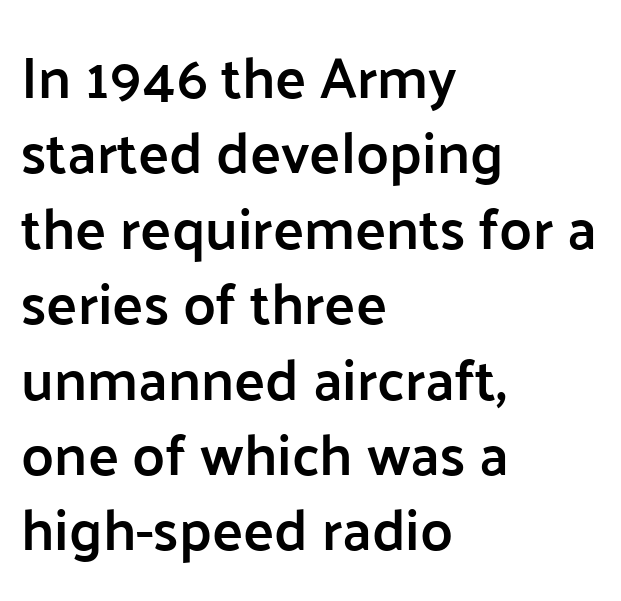
In terms of letterspacing, this is plain default setting. This sample has the flowing, uneven cadence of proportional lettering. The paragraph shown leans on its left margin. Typographic density is moderately raised because the face is semibold. Beneath every word, the page is bare. What's the leading like? Ordinary, nothing unusual.
